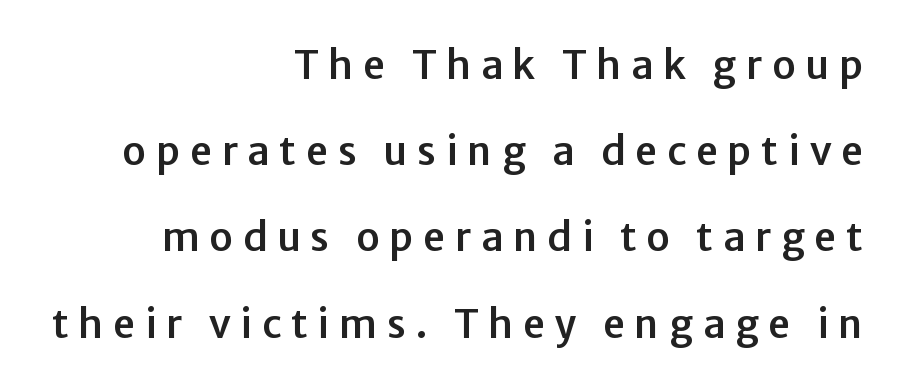
{"serif": "no", "italic": "no", "width": "normal", "stroke_contrast": "low", "x_height": "medium", "monospaced": "no", "underline": "no", "align": "right", "line_spacing": "loose", "line_spacing_ratio": 2.21, "letter_spacing": "wide", "letter_spacing_em": 0.25, "glyph_px": 39}
